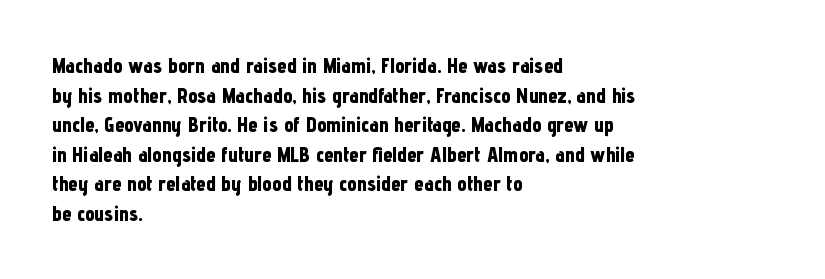
The vertical gap from one line to the next is medium. Beneath every word, the page is bare. Nothing unusual about the tracking: characters are spaced as the font intends. Its strokes are broad and dark, the hallmark of bold type. This sample uses an upright cut, with every glyph sitting square on the baseline. If you drew a ruler down the left edge, every line would touch it.
